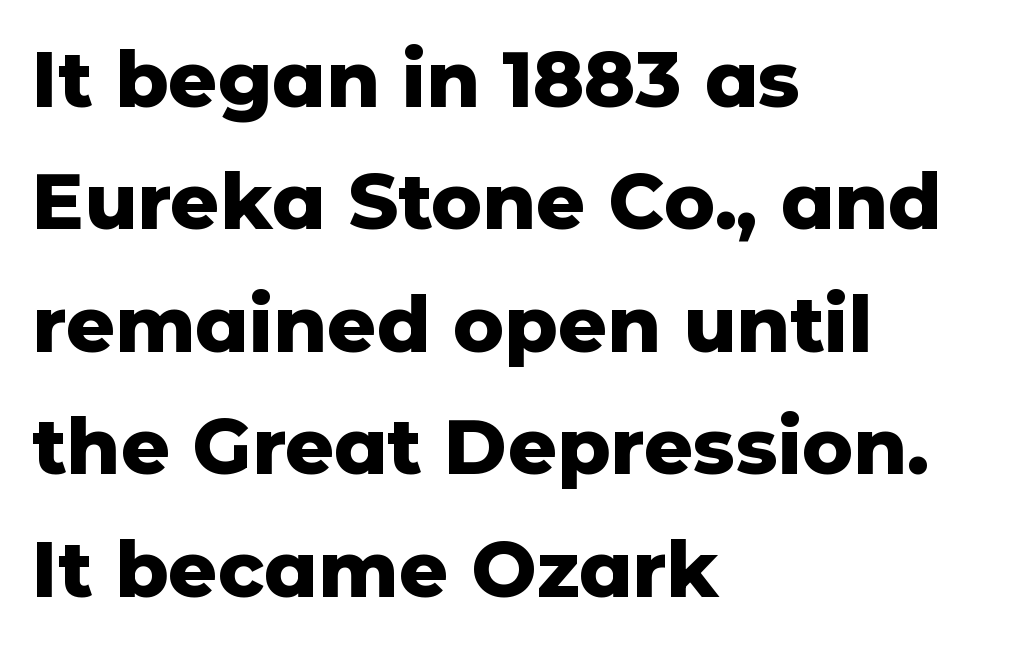
{"serif": "no", "italic": "no", "bold": "yes", "weight": "heavy", "width": "normal", "stroke_contrast": "low", "x_height": "medium", "monospaced": "no", "underline": "no", "align": "left", "line_spacing": "normal", "line_spacing_ratio": 1.59, "letter_spacing": "normal", "letter_spacing_em": 0.0, "glyph_px": 77}
